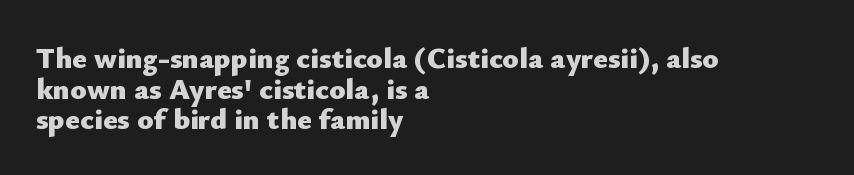
The image shows 30 px heavy sans-serif type, upright; set left-aligned, tight line spacing (1.02x), normal letter spacing, not underlined; low stroke contrast and a small x-height.
